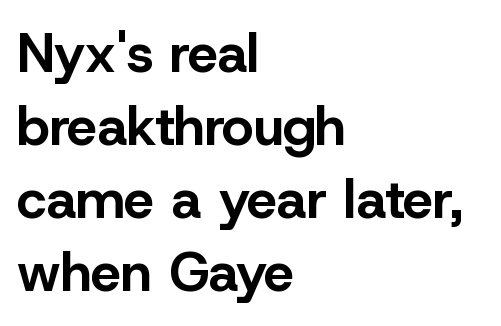
Q: Is the text bold? A: Yes.
Q: Is the text italic (slanted)? A: No, it is upright.
Q: Is the typeface a serif or a sans-serif typeface? A: Sans-serif.
Q: Is the text underlined? A: No.
Q: How is the paragraph aligned? A: Left-aligned.
Q: Is the spacing between letters normal or unusually wide? A: Normal.
Q: Is the spacing between lines tight, normal or loose? A: Normal.
Q: Width (condensed, normal, or wide)? A: Normal.
Q: Stroke contrast? A: Low.
Q: x-height? A: Medium.
Q: Monospaced? A: No.
